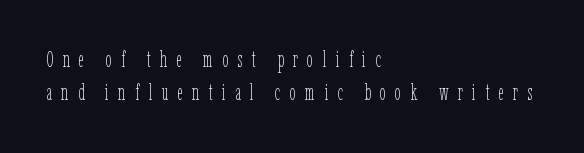
{"italic": "no", "bold": "no", "underline": "no", "align": "left", "line_spacing": "normal", "line_spacing_ratio": 1.51, "letter_spacing": "wide", "letter_spacing_em": 0.42, "glyph_px": 22}
